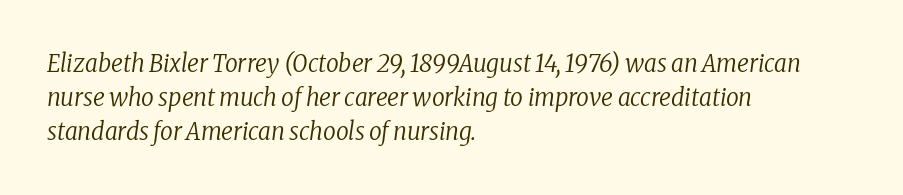
{"italic": "yes", "lean": "right", "slant_degrees": 8, "bold": "no", "underline": "no", "align": "left", "line_spacing": "normal", "line_spacing_ratio": 1.37, "letter_spacing": "normal", "letter_spacing_em": 0.0, "glyph_px": 25}
